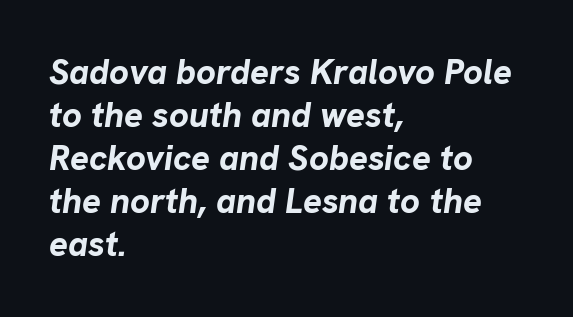
The image shows 35 px bold type, italic (leaning right); set left-aligned, line spacing 1.23x, normal letter spacing, not underlined; low stroke contrast and a medium x-height.
